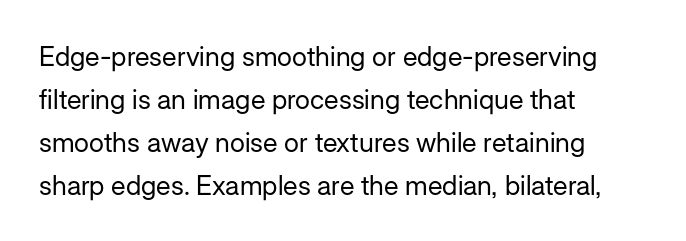
{"italic": "no", "bold": "no", "underline": "no", "align": "left", "line_spacing": "normal", "line_spacing_ratio": 1.59, "letter_spacing": "normal", "letter_spacing_em": 0.0, "glyph_px": 27}
